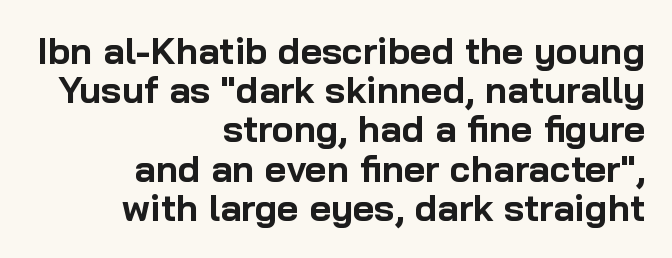
Q: Is the text bold? A: Yes.
Q: Is the text italic (slanted)? A: No, it is upright.
Q: Is the typeface a serif or a sans-serif typeface? A: Sans-serif.
Q: Is the text underlined? A: No.
Q: How is the paragraph aligned? A: Right-aligned.
Q: Is the spacing between letters normal or unusually wide? A: Normal.
Q: Is the spacing between lines tight, normal or loose? A: Tight.
Q: Width (condensed, normal, or wide)? A: Normal.
Q: Stroke contrast? A: Low.
Q: x-height? A: Medium.
Q: Monospaced? A: No.
